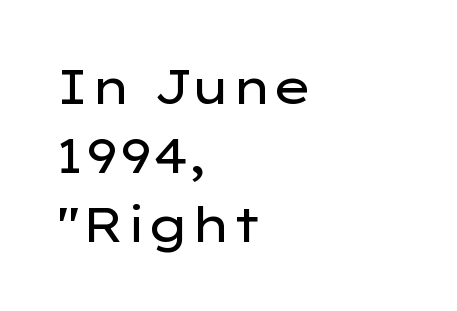
Letterform terminals end flat and unadorned throughout the passage. In terms of letterspacing, this is plain default setting. The letters stand straight up with perfectly vertical stems. Ink coverage per letter is moderate at most. Honestly, there is no underline to notice here at all.
